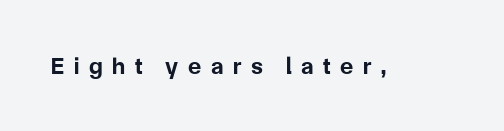
The rendering uses a bold face; every stroke is thick and dark. Between one letter and the next there's a generous, obvious gap. Characters remain perfectly vertical along every line. Type without underlining.
